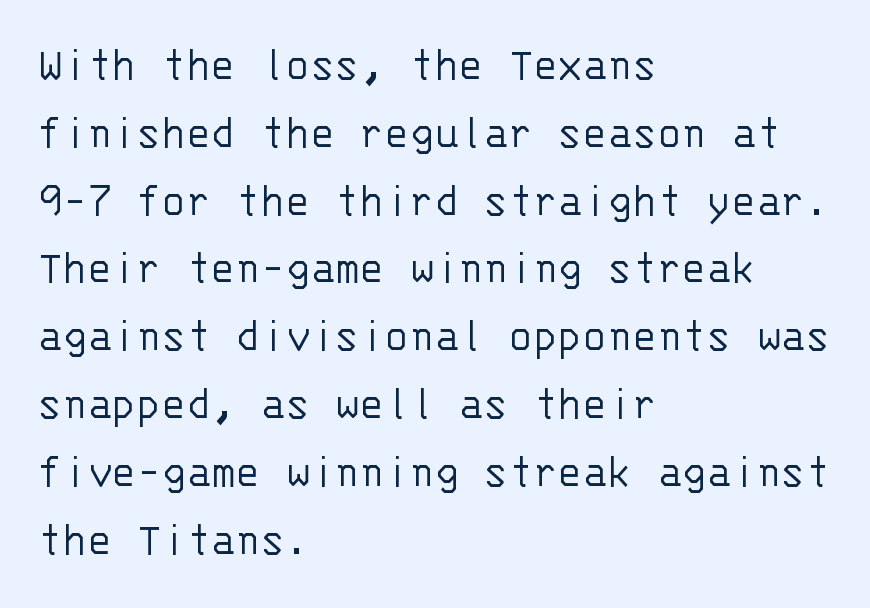
The image shows 51 px light sans-serif type, upright, monospaced; set left-aligned, normal line spacing (1.33x), normal letter spacing, not underlined; low stroke contrast and a large x-height.
